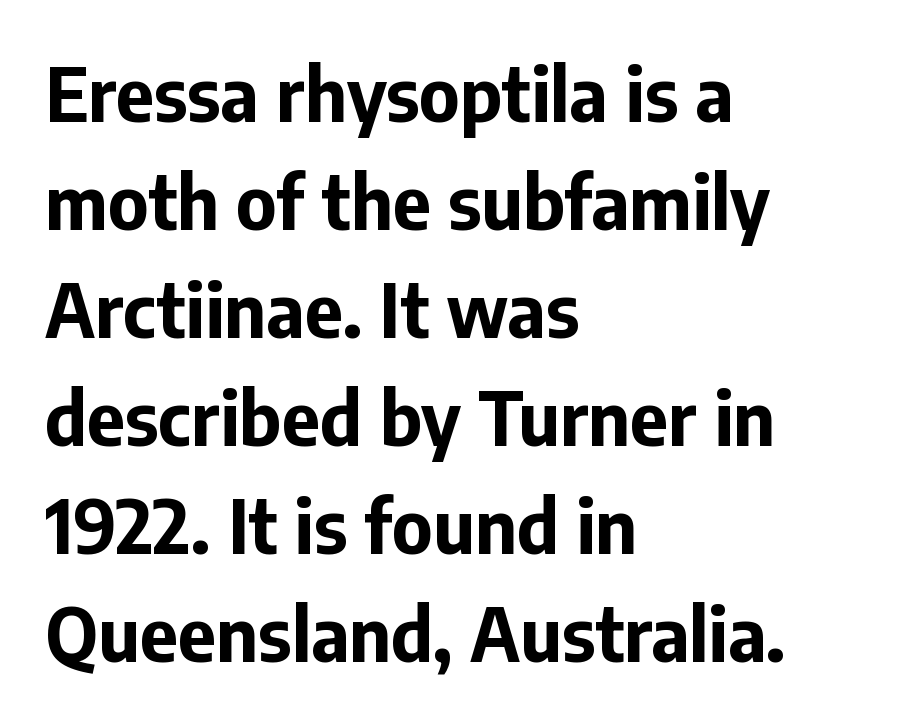
In CSS terms this would be text-align: left. Unmarked baselines from the first word to the last. These lines carry a lot of weight — the face is fully bold. Nope, no serifs anywhere on these letters. Characters remain perfectly vertical along every line.
